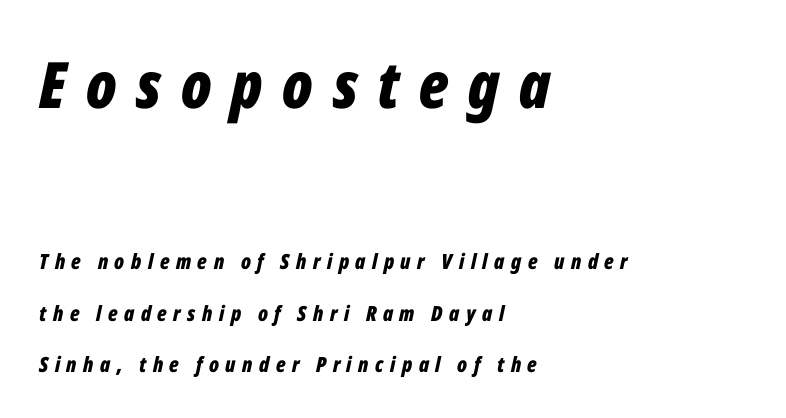
Q: Is the text bold? A: Yes.
Q: Is the text italic (slanted)? A: Yes, it leans right by about 12 degrees.
Q: Is the text underlined? A: No.
Q: How is the paragraph aligned? A: Left-aligned.
Q: Is the spacing between letters normal or unusually wide? A: Unusually wide.
Q: Is the spacing between lines tight, normal or loose? A: Loose.
Q: Which block of text is set in a larger size, the first (top) or the second (bottom)? A: The first (top) one.
Q: Width (condensed, normal, or wide)? A: Condensed.
Q: Stroke contrast? A: Low.
Q: x-height? A: Medium.
Q: Monospaced? A: No.
